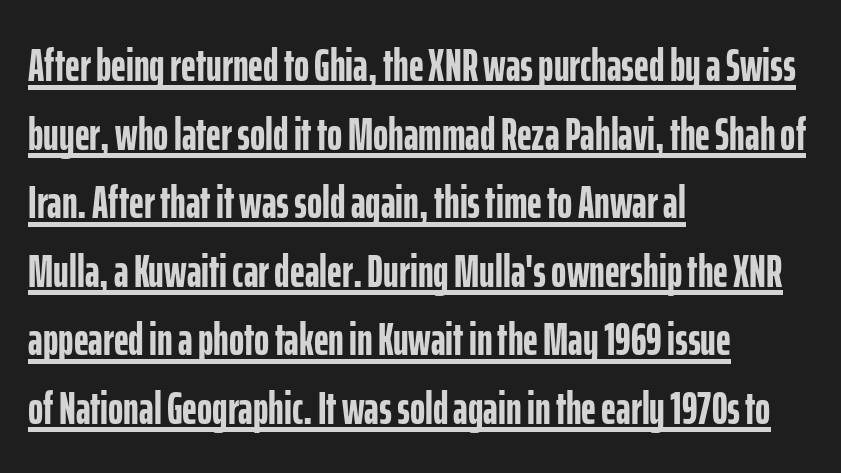
The image shows 46 px semibold, condensed sans-serif type, upright; set left-aligned, normal line spacing (1.49x), normal letter spacing, underlined; low stroke contrast and a medium x-height.
